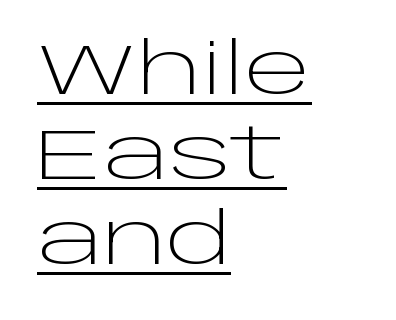
The image shows 71 px light, wide sans-serif type, upright; set left-aligned, line spacing 1.2x, normal letter spacing, underlined; low stroke contrast and a large x-height.
